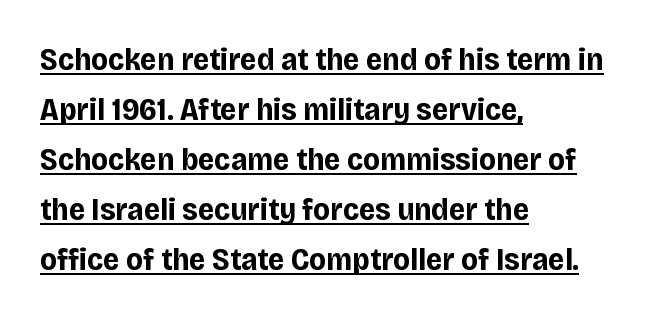
Vertical spacing — default. Caption: lettering with a line underneath. Spacing between characters is what you'd get straight out of the box. Serifs: no, the terminals of the letterforms are clean. You could not count columns in this text — the font is proportionally spaced.
